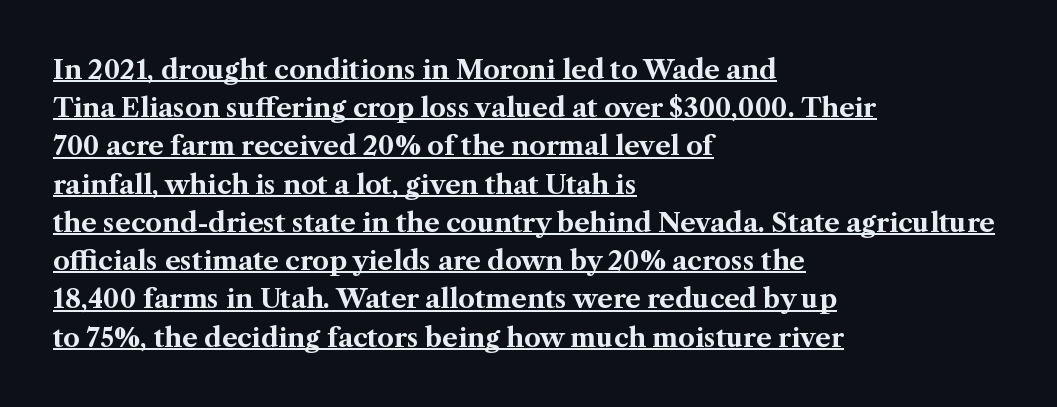
The image shows 26 px bold type, upright; set left-aligned, normal line spacing (1.47x), normal letter spacing, underlined.
